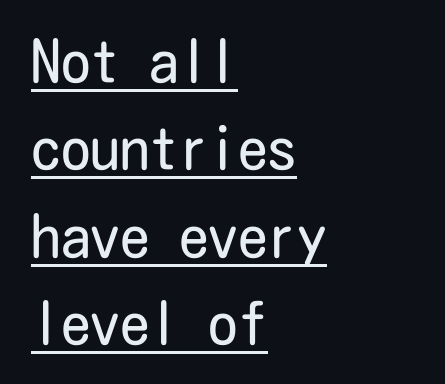
{"serif": "no", "italic": "no", "bold": "no", "weight": "regular", "width": "condensed", "stroke_contrast": "low", "x_height": "medium", "underline": "yes", "align": "left", "line_spacing": "normal", "line_spacing_ratio": 1.48, "letter_spacing": "normal", "letter_spacing_em": 0.0, "glyph_px": 59}
